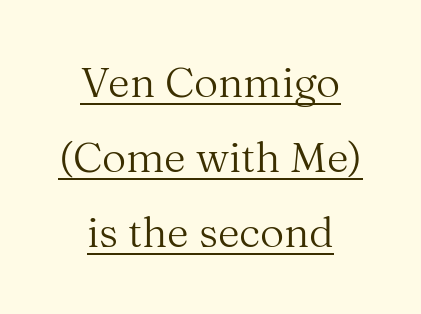
Glyph-to-glyph distance matches everyday printed text. Every word sits above its own underline. The face used here is proportionally spaced, like ordinary book or web type. Type style note: has serifs.
